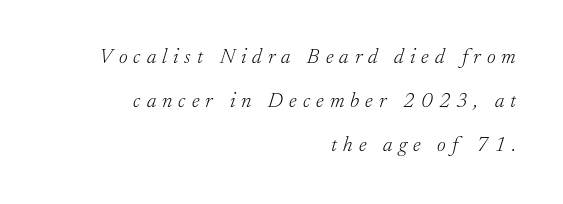
The image shows 21 px text type, italic (leaning right); set right-aligned, loose line spacing (2.09x), unusually wide letter spacing (+0.29 em), not underlined.
